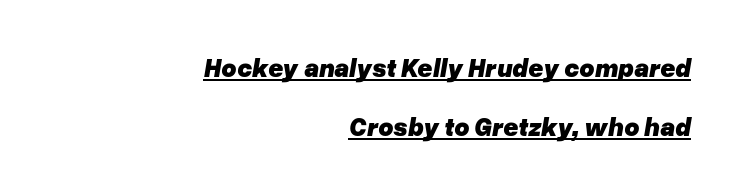
Yep, that's italic — everything's leaning. Set as a true bold cut, around the 700 mark. Line endings align vertically; line beginnings do not. The passage shown is underscored from start to finish. Whoever set this chose breathing room over compactness in the vertical rhythm.
